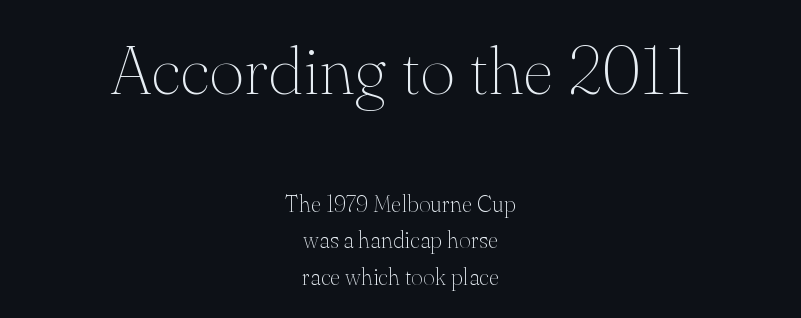
{"serif": "yes", "italic": "no", "bold": "no", "weight": "thin", "width": "normal", "stroke_contrast": "medium", "x_height": "small", "monospaced": "no", "underline": "no", "align": "center", "line_spacing": "normal", "line_spacing_ratio": 1.58, "letter_spacing": "normal", "letter_spacing_em": 0.0, "larger_block": "first", "size_ratio": 2.96, "glyph_px": 68}
